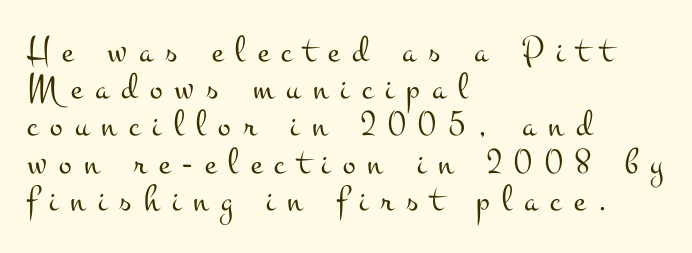
Beneath every word, the page is bare. Leading: reduced. Casual observation: everything's shoved over to the left.
